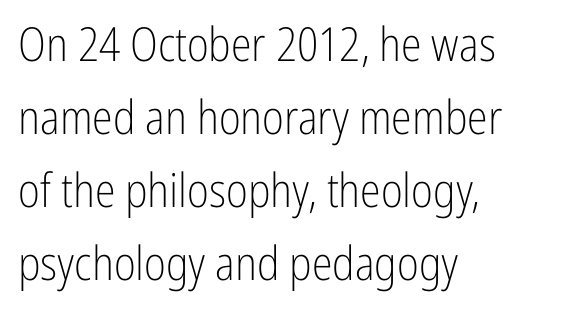
Underline: absent. If you drew a ruler down the left edge, every line would touch it. Character widths vary here, with narrow letters taking less room than wide ones. This sample keeps an unexceptional amount of space between lines. The horizontal fit of the characters is conventional and even. Posture: upright roman.
